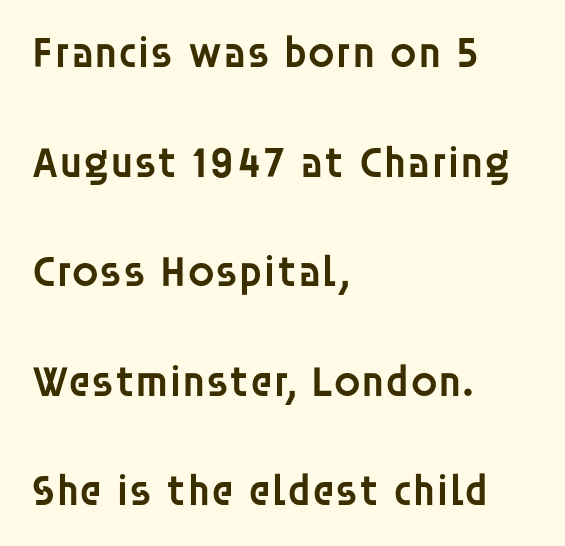
Q: Is the text bold? A: Semi-bold.
Q: Is the text italic (slanted)? A: No, it is upright.
Q: Is the typeface a serif or a sans-serif typeface? A: Sans-serif.
Q: Is the text underlined? A: No.
Q: How is the paragraph aligned? A: Left-aligned.
Q: Is the spacing between letters normal or unusually wide? A: Normal.
Q: Is the spacing between lines tight, normal or loose? A: Loose.
Q: Width (condensed, normal, or wide)? A: Normal.
Q: Stroke contrast? A: Low.
Q: x-height? A: Large.
Q: Monospaced? A: No.
